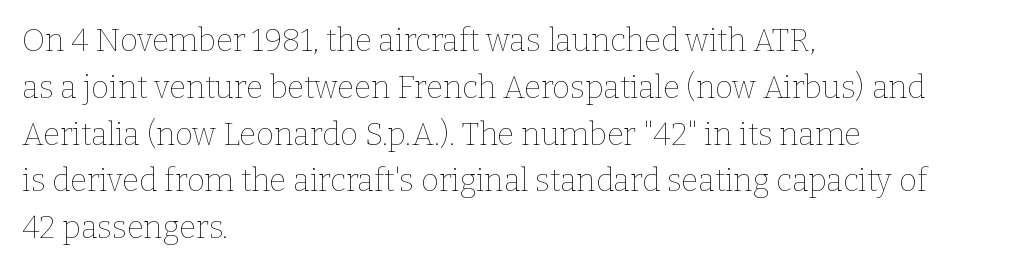
The image shows 31 px thin type, upright; set left-aligned, normal line spacing (1.51x), normal letter spacing, not underlined; low stroke contrast and a medium x-height.
